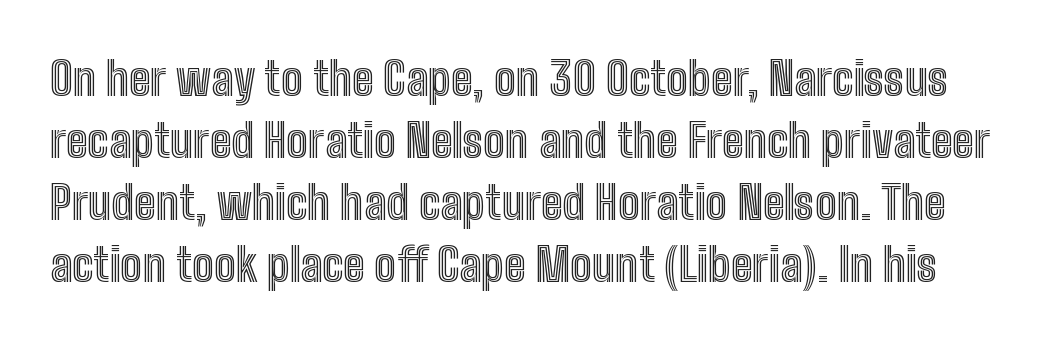
The image shows 46 px condensed type, upright; set normal line spacing (1.35x), normal letter spacing, not underlined; a medium x-height.
